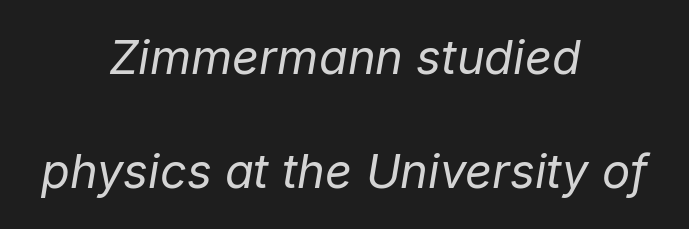
The text carries the slant typical of an italic or oblique font. Layout note: lines centered. The passage shown has conventional tracking throughout. Glance below the letters and you will spot only blank space. A typesetter would call this proportional, since set widths differ per character.
